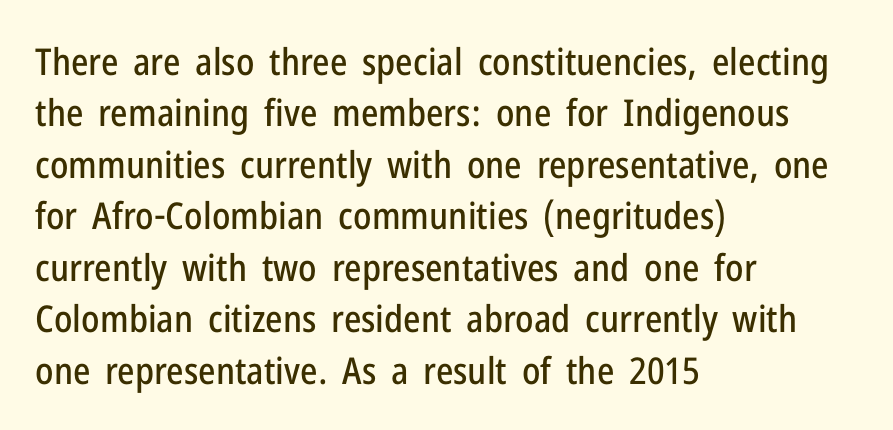
The image shows 37 px condensed sans-serif type, upright; set left-aligned, normal line spacing (1.39x), normal letter spacing, not underlined; low stroke contrast and a medium x-height.
